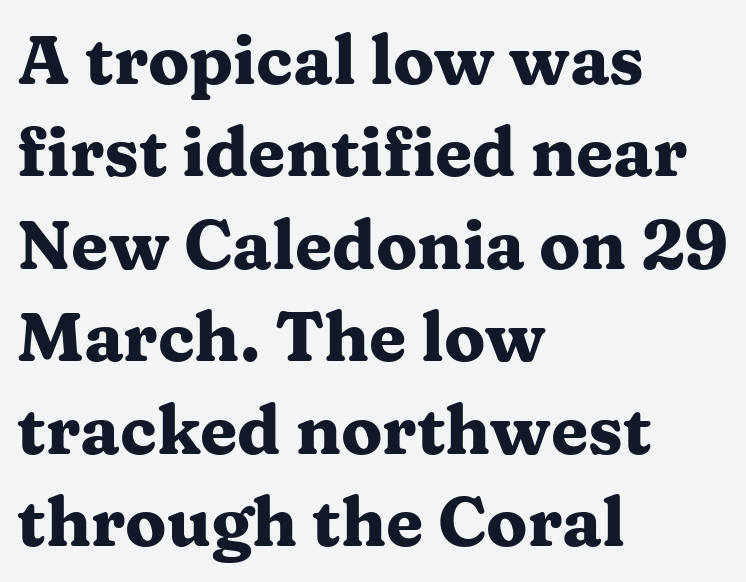
Q: Is the text bold? A: Yes.
Q: Is the text italic (slanted)? A: No, it is upright.
Q: Is the typeface a serif or a sans-serif typeface? A: Serif.
Q: Is the text underlined? A: No.
Q: How is the paragraph aligned? A: Left-aligned.
Q: Is the spacing between letters normal or unusually wide? A: Normal.
Q: Is the spacing between lines tight, normal or loose? A: Normal.
Q: Width (condensed, normal, or wide)? A: Wide.
Q: Stroke contrast? A: Medium.
Q: x-height? A: Medium.
Q: Monospaced? A: No.
